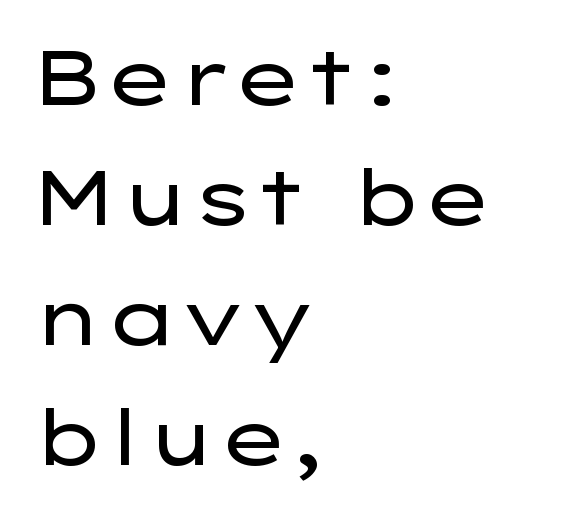
The image shows 76 px regular-weight, wide sans-serif type, upright; set left-aligned, normal line spacing (1.58x), normal letter spacing, not underlined; low stroke contrast and a medium x-height.
